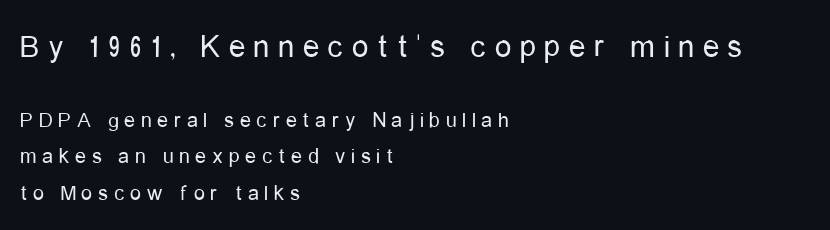
{"serif": "no", "italic": "no", "bold": "no", "weight": "regular", "width": "condensed", "stroke_contrast": "low", "x_height": "medium", "monospaced": "no", "underline": "no", "align": "left", "line_spacing": "normal", "line_spacing_ratio": 1.67, "letter_spacing": "wide", "letter_spacing_em": 0.26, "larger_block": "first", "size_ratio": 1.5, "glyph_px": 33}
